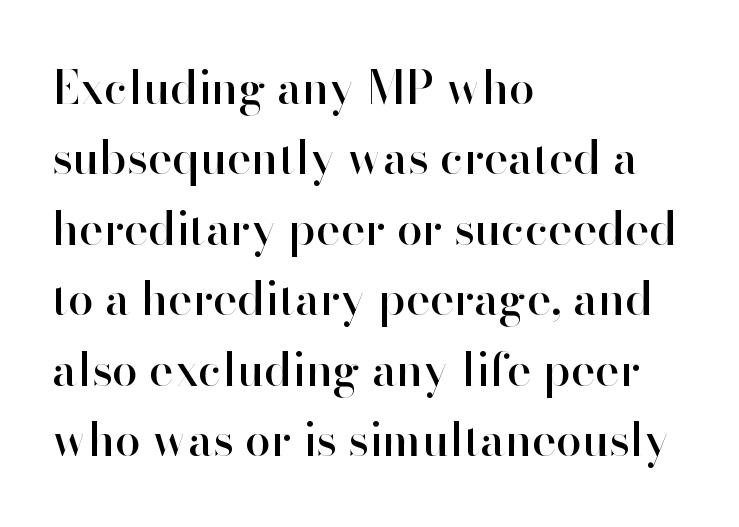
Q: Is the text italic (slanted)? A: No, it is upright.
Q: Is the typeface a serif or a sans-serif typeface? A: Sans-serif.
Q: Is the text underlined? A: No.
Q: How is the paragraph aligned? A: Left-aligned.
Q: Is the spacing between letters normal or unusually wide? A: Normal.
Q: Is the spacing between lines tight, normal or loose? A: Normal.
Q: Width (condensed, normal, or wide)? A: Normal.
Q: Stroke contrast? A: High.
Q: x-height? A: Small.
Q: Monospaced? A: No.
